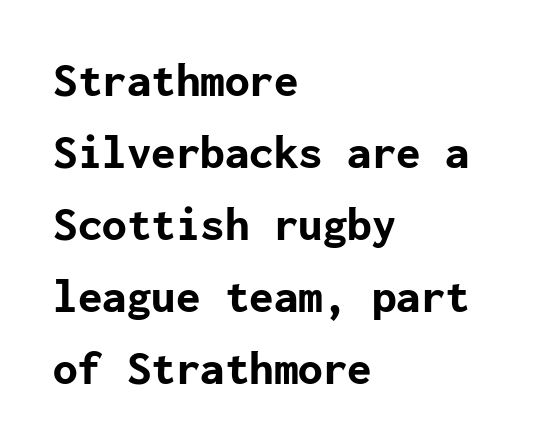
{"serif": "no", "italic": "no", "bold": "yes", "weight": "bold", "width": "normal", "stroke_contrast": "low", "x_height": "medium", "underline": "no", "align": "left", "line_spacing": "normal", "line_spacing_ratio": 1.47, "letter_spacing": "normal", "letter_spacing_em": 0.0, "glyph_px": 49}
